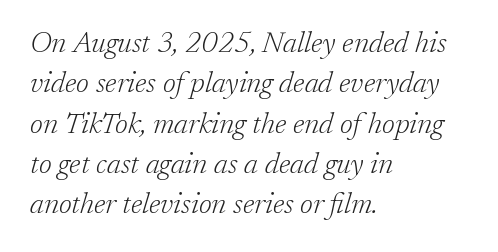
Q: Is the text bold? A: No.
Q: Is the text italic (slanted)? A: Yes, it leans right by about 17 degrees.
Q: Is the typeface a serif or a sans-serif typeface? A: Serif.
Q: Is the text underlined? A: No.
Q: How is the paragraph aligned? A: Left-aligned.
Q: Is the spacing between letters normal or unusually wide? A: Normal.
Q: Is the spacing between lines tight, normal or loose? A: Normal.
Q: Width (condensed, normal, or wide)? A: Normal.
Q: Stroke contrast? A: Low.
Q: x-height? A: Medium.
Q: Monospaced? A: No.
